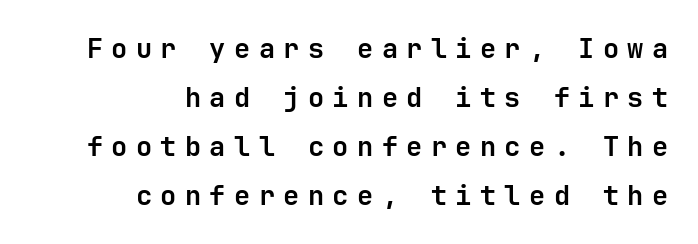
The image shows 27 px bold type, upright; set right-aligned, line spacing 1.81x, unusually wide letter spacing (+0.31 em), not underlined.
